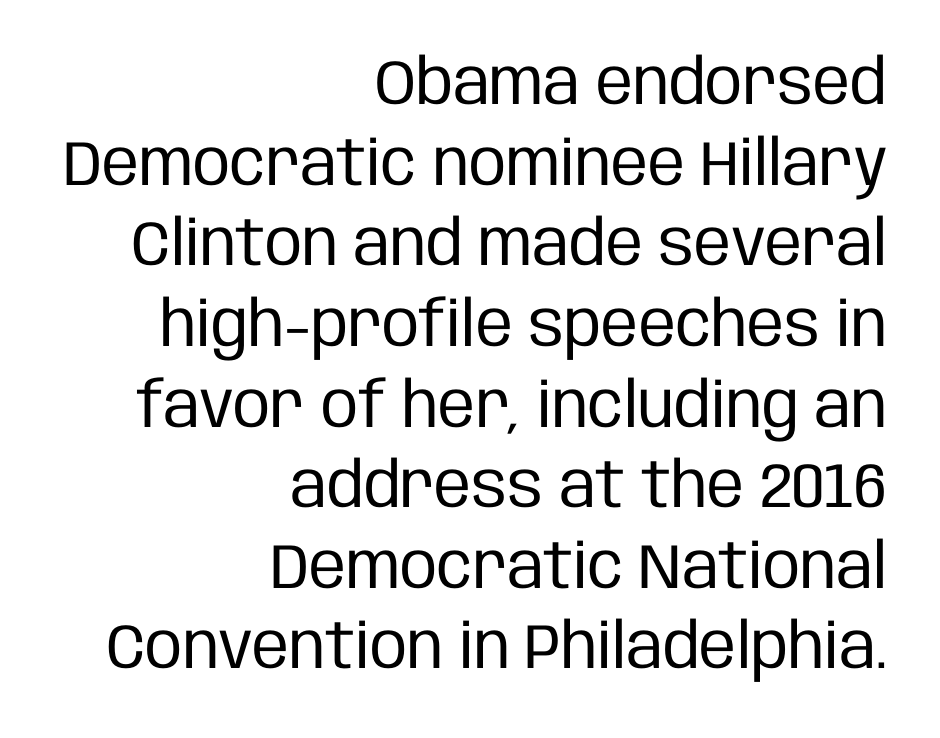
The image shows 63 px regular-weight, condensed sans-serif type, upright; set right-aligned, normal line spacing (1.28x), normal letter spacing, not underlined; low stroke contrast and a large x-height.
